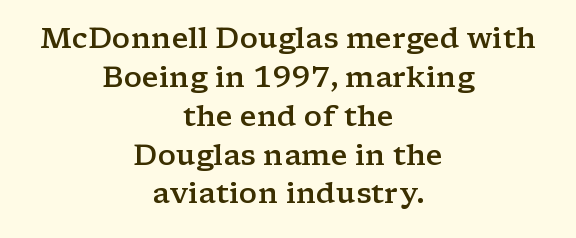
Serif or sans? Serif — the stroke terminals have little feet. Default kerning and tracking; the words read as compact shapes. Do the characters align in a grid? No, the font is proportional. A bare baseline throughout the passage. Students, this is semibold: more ink than regular, less than bold.
